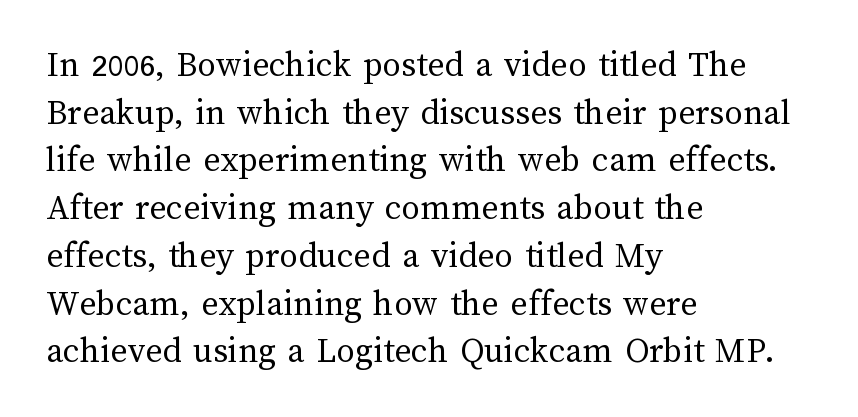
The image shows 37 px regular-weight type, upright; set left-aligned, normal line spacing (1.29x), normal letter spacing, not underlined; medium stroke contrast and a medium x-height.
